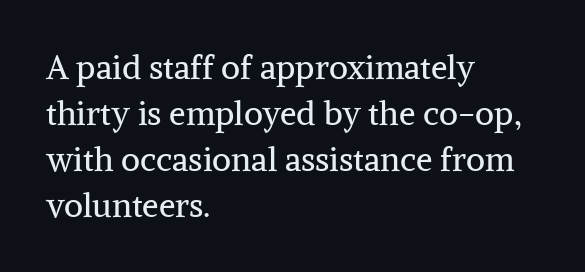
The image shows 33 px regular-weight serif type, upright; set left-aligned, normal line spacing (1.39x), normal letter spacing, not underlined; medium stroke contrast and a medium x-height.
